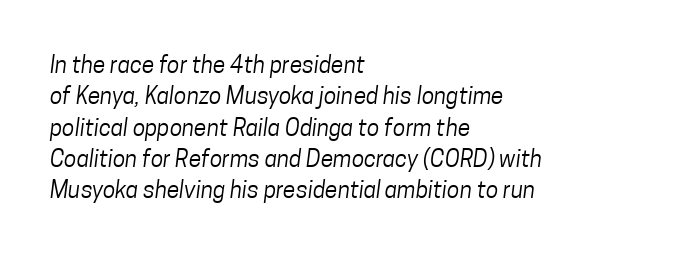
{"bold": "no", "underline": "no", "align": "left", "line_spacing": "normal", "line_spacing_ratio": 1.36, "letter_spacing": "normal", "letter_spacing_em": 0.0, "glyph_px": 23}
